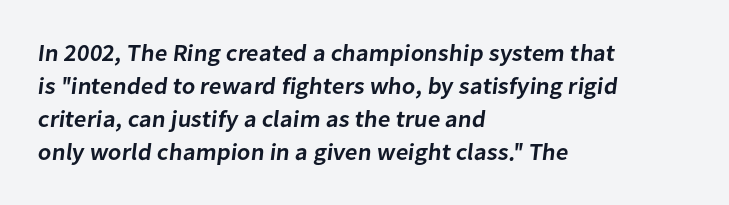
Quick note: underline off. The face used here is a semibold: visibly heavier than regular, lighter than bold. Honestly, the letter spacing is just normal — you wouldn't notice it. What's the leading like? Ordinary, nothing unusual. Layout note: lines flush left.
